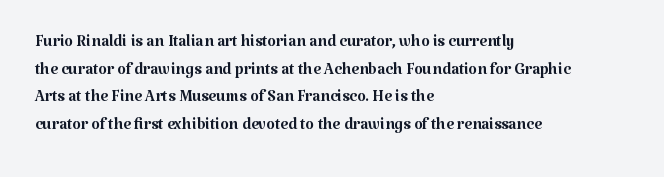
The image shows 22 px text type, upright; set left-aligned, normal line spacing (1.26x), normal letter spacing, not underlined.
